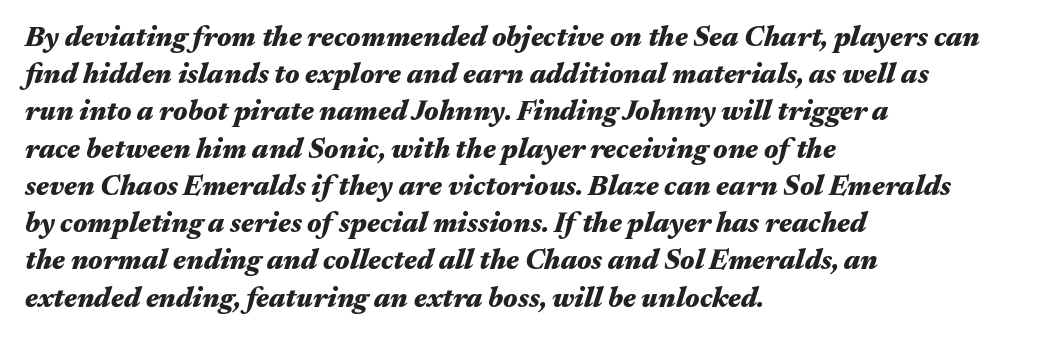
The image shows 28 px heavy, wide type, italic (leaning right); set left-aligned, normal line spacing (1.33x), normal letter spacing, not underlined; medium stroke contrast and a medium x-height.
